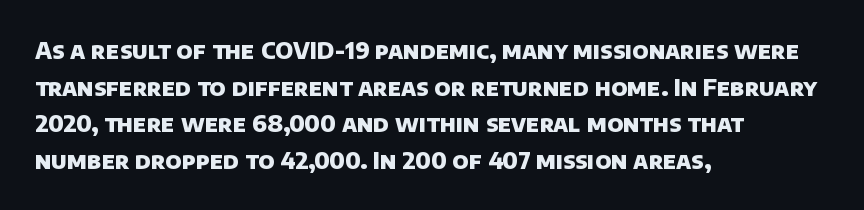
Q: Is the text bold? A: Yes.
Q: Is the text underlined? A: No.
Q: How is the paragraph aligned? A: Left-aligned.
Q: Is the spacing between letters normal or unusually wide? A: Normal.
Q: Is the spacing between lines tight, normal or loose? A: Normal.
